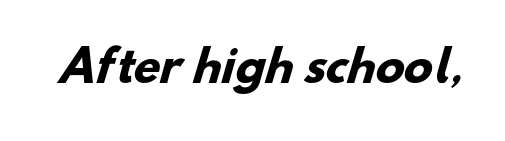
{"serif": "no", "bold": "yes", "weight": "heavy", "width": "normal", "stroke_contrast": "low", "x_height": "small", "monospaced": "no", "underline": "no", "letter_spacing": "normal", "letter_spacing_em": 0.0, "glyph_px": 43}
